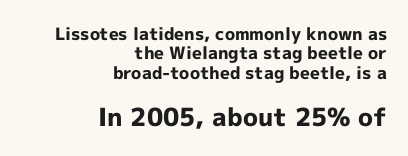
The typography opts for an upright posture over an oblique one. A typesetter would call this leading minimal, almost set solid. Typographic density is high because the face is bold. Type size steps up from the first block to the second. The passage shown has conventional tracking throughout.
